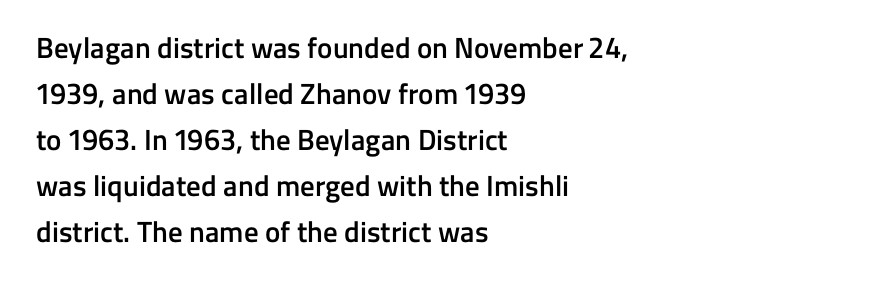
{"serif": "no", "italic": "no", "bold": "semi", "weight": "semibold", "width": "normal", "stroke_contrast": "low", "x_height": "medium", "monospaced": "no", "underline": "no", "align": "left", "line_spacing": "normal", "line_spacing_ratio": 1.59, "letter_spacing": "normal", "letter_spacing_em": 0.0, "glyph_px": 29}
